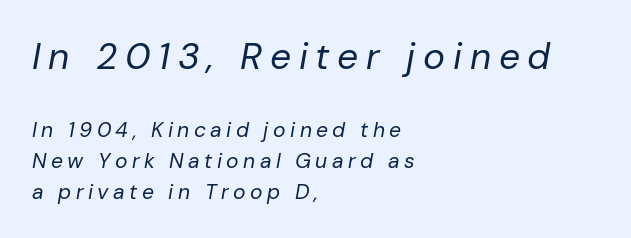
Lines of text with bare space underneath. The rendering anchors every line to the left-hand side. Weight: in the light-to-regular range. The line texture is sparse and dotted thanks to wide tracking. In this sample the first text group is rendered at the bigger scale. Leading matches the norm, producing a regular column.
